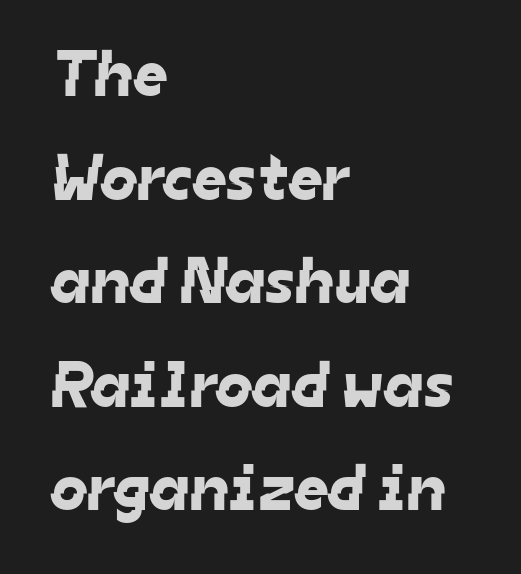
Q: Is the typeface a serif or a sans-serif typeface? A: Sans-serif.
Q: Is the text underlined? A: No.
Q: How is the paragraph aligned? A: Left-aligned.
Q: Is the spacing between letters normal or unusually wide? A: Normal.
Q: Is the spacing between lines tight, normal or loose? A: Normal.
Q: Width (condensed, normal, or wide)? A: Normal.
Q: Stroke contrast? A: Low.
Q: x-height? A: Medium.
Q: Monospaced? A: No.
